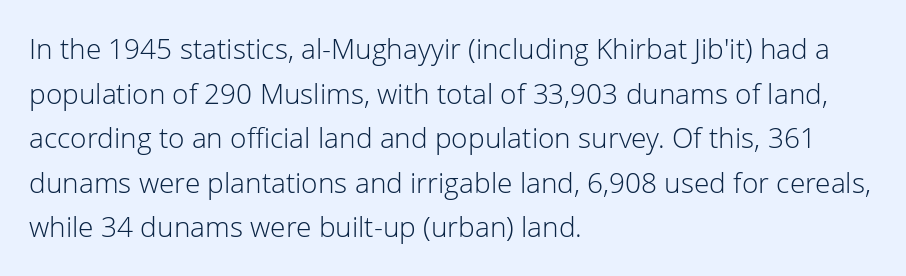
{"serif": "no", "italic": "no", "bold": "no", "weight": "light", "width": "normal", "stroke_contrast": "low", "x_height": "medium", "monospaced": "no", "underline": "no", "align": "left", "line_spacing": "normal", "line_spacing_ratio": 1.59, "letter_spacing": "normal", "letter_spacing_em": 0.0, "glyph_px": 28}
